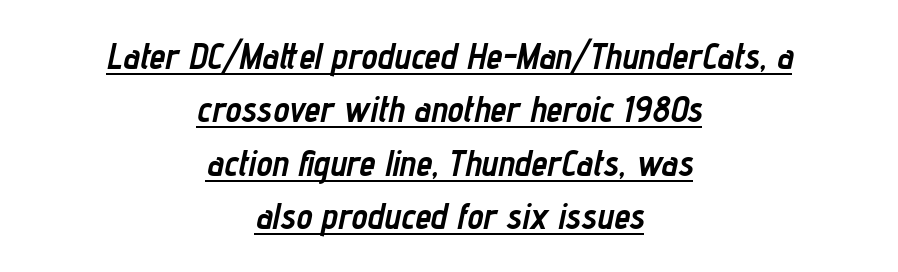
Strokes here are thick enough to call this a true bold. Every row of glyphs is offset so its center matches the block's center. Underline: present. How would I describe the line gaps? Plain and ordinary. Compared with typical body copy, the letter spacing here is the same. Style check: oblique.
